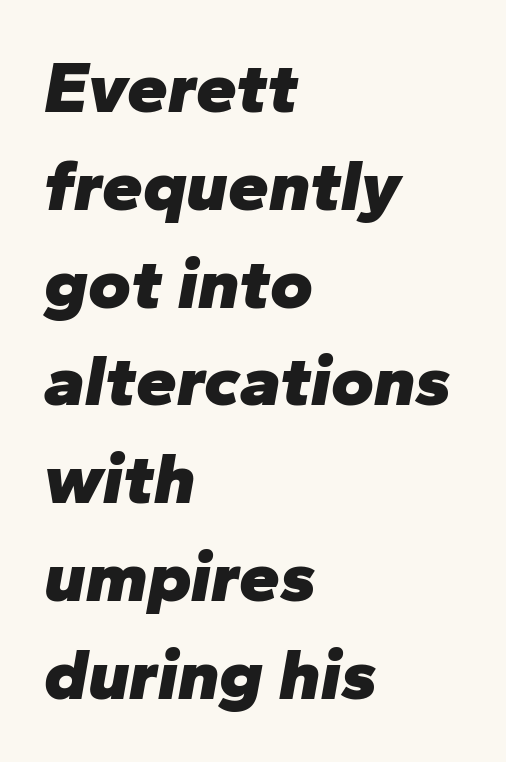
Q: Is the text bold? A: Yes.
Q: Is the text italic (slanted)? A: Yes, it leans right by about 10 degrees.
Q: Is the text underlined? A: No.
Q: How is the paragraph aligned? A: Left-aligned.
Q: Is the spacing between letters normal or unusually wide? A: Normal.
Q: Is the spacing between lines tight, normal or loose? A: Normal.
Q: Width (condensed, normal, or wide)? A: Normal.
Q: Stroke contrast? A: Low.
Q: x-height? A: Medium.
Q: Monospaced? A: No.
